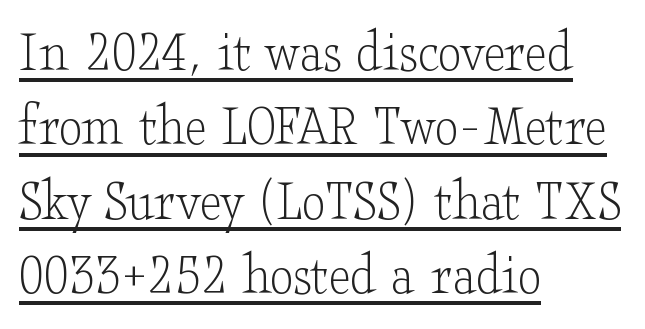
The image shows 60 px light, wide serif type, upright; set left-aligned, line spacing 1.24x, normal letter spacing, underlined; low stroke contrast and a small x-height.
